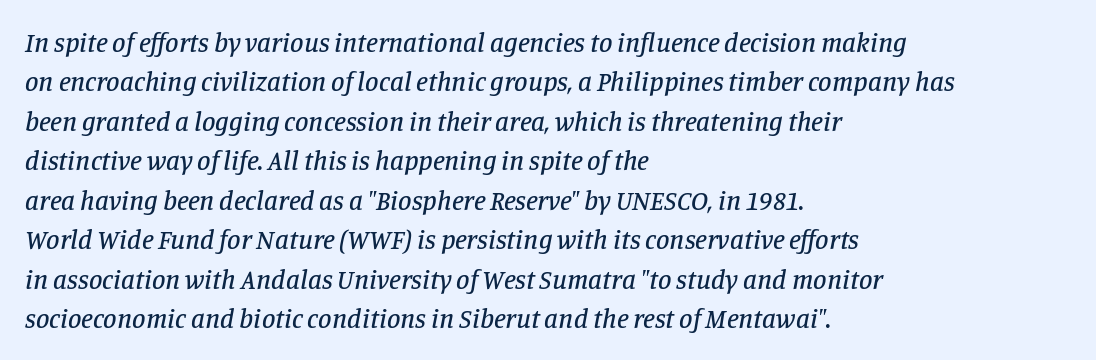
Notice how the passage keeps a crisp vertical edge on the left only. Every character sits at an angle, as italics do. Vertical spacing — default. The area under the type is left untouched. Each word holds together tightly as a unit, with standard inter-letter gaps.
